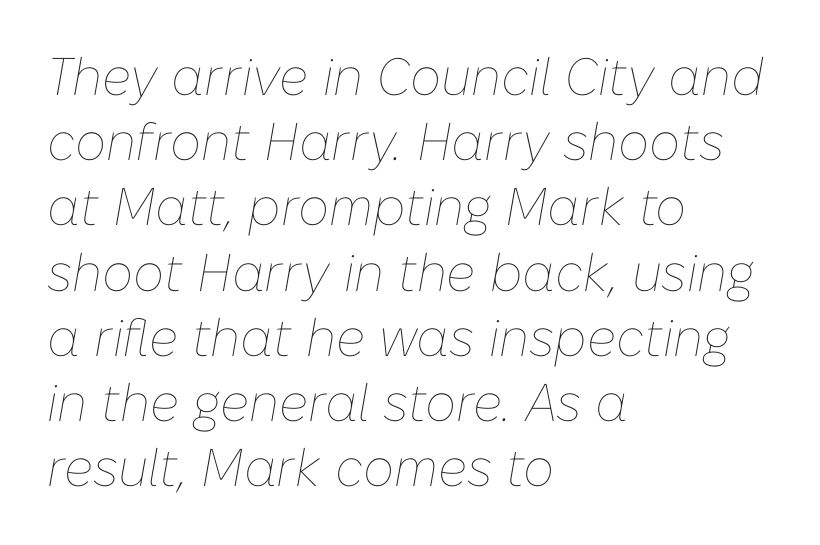
Note the varied advance widths — an 'i' is clearly narrower than an 'm'. Leftover space on each line is placed entirely after the last word. This sample uses an oblique cut, with every glyph tilted off the vertical. A bare baseline throughout the passage. Unbolded letterforms with no extra heft.
